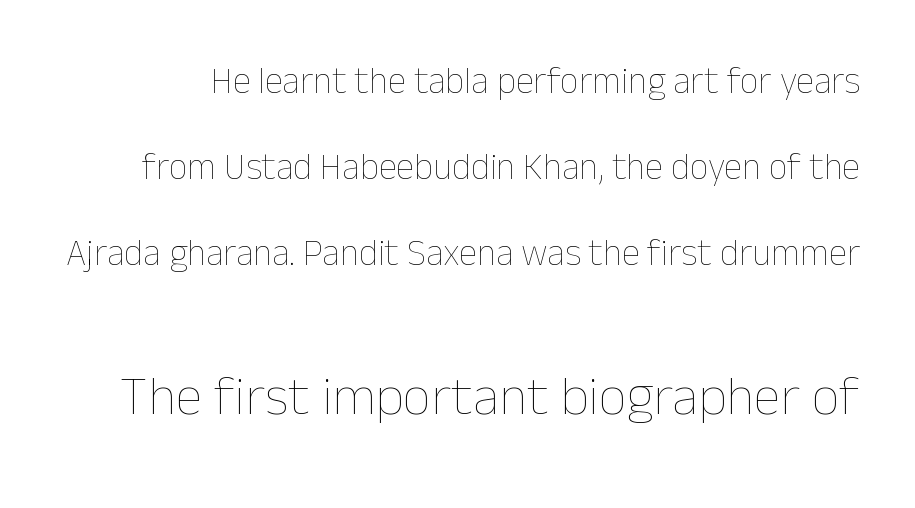
The image shows 55 px thin type, upright; set loose line spacing (2.33x), normal letter spacing, not underlined; the second (bottom) block is 1.49x larger; low stroke contrast and a medium x-height.
